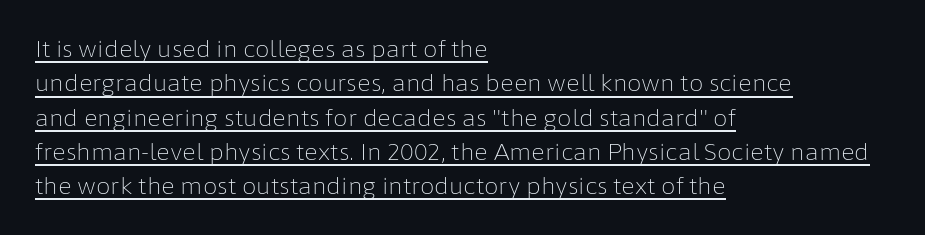
Q: Is the text bold? A: No.
Q: Is the text italic (slanted)? A: No, it is upright.
Q: Is the text underlined? A: Yes.
Q: How is the paragraph aligned? A: Left-aligned.
Q: Is the spacing between letters normal or unusually wide? A: Normal.
Q: Is the spacing between lines tight, normal or loose? A: Normal.
